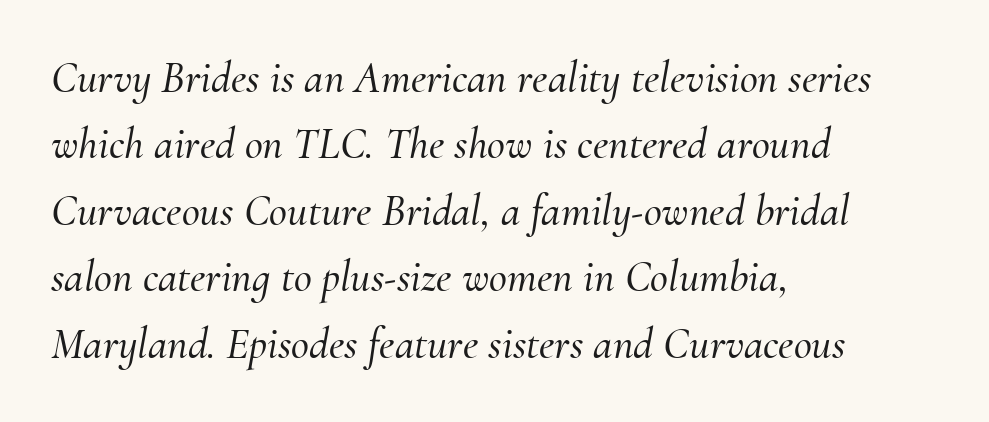
{"serif": "yes", "italic": "yes", "lean": "right", "slant_degrees": 10, "width": "normal", "stroke_contrast": "medium", "x_height": "small", "monospaced": "no", "underline": "no", "align": "left", "line_spacing": "normal", "line_spacing_ratio": 1.51, "letter_spacing": "normal", "letter_spacing_em": 0.0, "glyph_px": 44}
